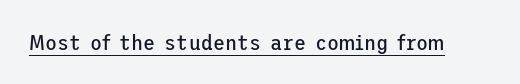
Q: Is the text bold? A: No.
Q: Is the text italic (slanted)? A: No, it is upright.
Q: Is the text underlined? A: Yes.
Q: Is the spacing between letters normal or unusually wide? A: Normal.
